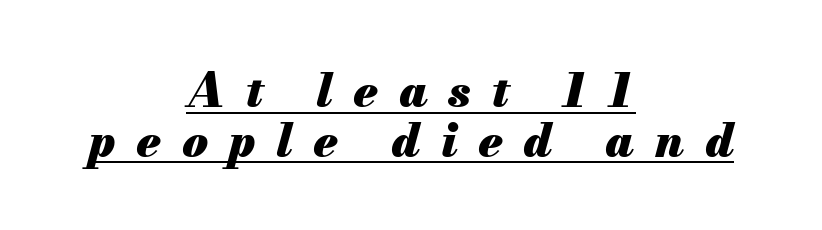
The image shows 47 px heavy type, italic (leaning right); set centered, tight line spacing (1.06x), unusually wide letter spacing (+0.44 em), underlined; medium stroke contrast and a small x-height.
